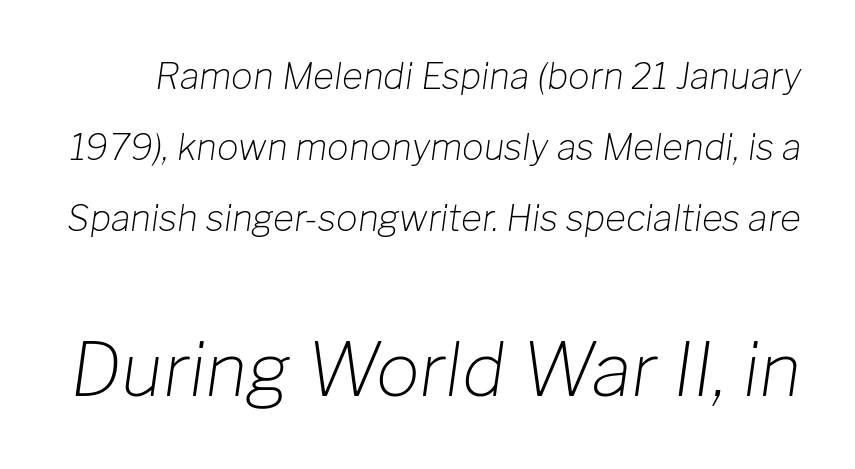
The image shows 73 px light type, italic (leaning right); set loose line spacing (1.97x), normal letter spacing, not underlined; the second (bottom) block is 2.03x larger; low stroke contrast and a medium x-height.
